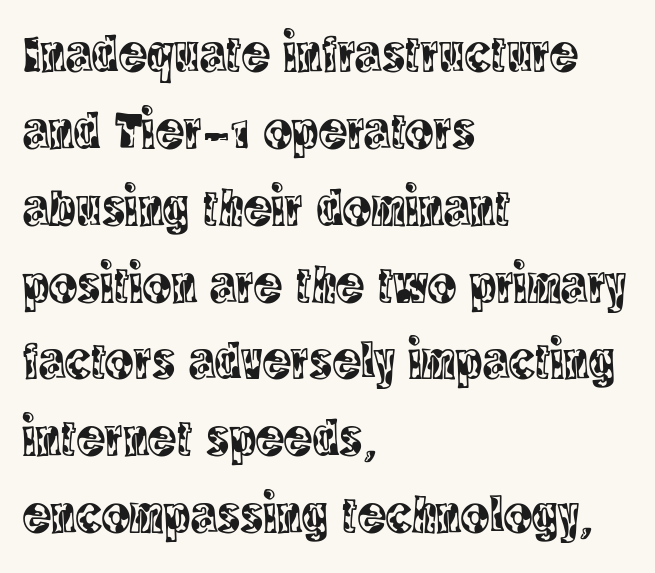
{"serif": "yes", "italic": "no", "width": "condensed", "x_height": "large", "monospaced": "no", "underline": "no", "align": "left", "line_spacing": "normal", "line_spacing_ratio": 1.45, "letter_spacing": "normal", "letter_spacing_em": 0.0, "glyph_px": 53}
